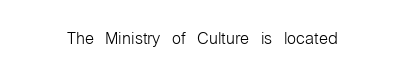
{"italic": "no", "bold": "no", "underline": "no", "letter_spacing": "normal", "letter_spacing_em": 0.0, "glyph_px": 23}
